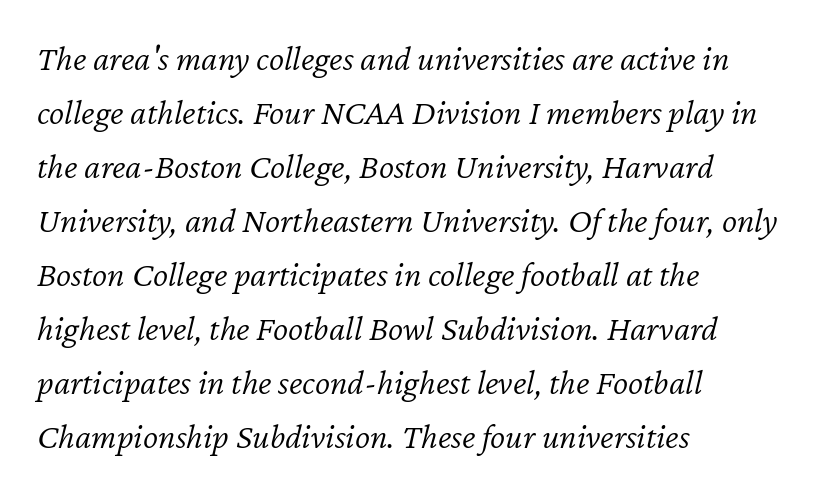
The image shows 36 px light type, italic (leaning right); set left-aligned, normal line spacing (1.5x), normal letter spacing, not underlined; low stroke contrast and a medium x-height.
